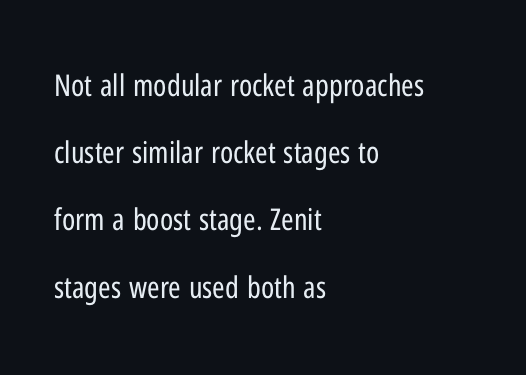
{"serif": "no", "italic": "no", "bold": "no", "weight": "regular", "width": "condensed", "stroke_contrast": "low", "x_height": "medium", "monospaced": "no", "underline": "no", "align": "left", "line_spacing": "loose", "line_spacing_ratio": 2.24, "letter_spacing": "normal", "letter_spacing_em": 0.0, "glyph_px": 30}
